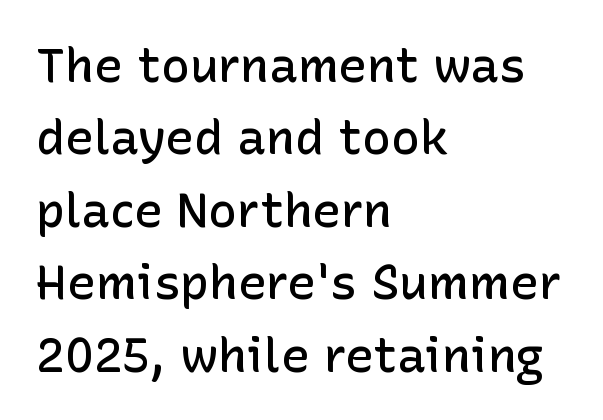
{"serif": "no", "italic": "no", "bold": "semi", "weight": "semibold", "width": "normal", "stroke_contrast": "low", "x_height": "medium", "monospaced": "no", "underline": "no", "align": "left", "line_spacing": "normal", "line_spacing_ratio": 1.51, "letter_spacing": "normal", "letter_spacing_em": 0.0, "glyph_px": 48}
